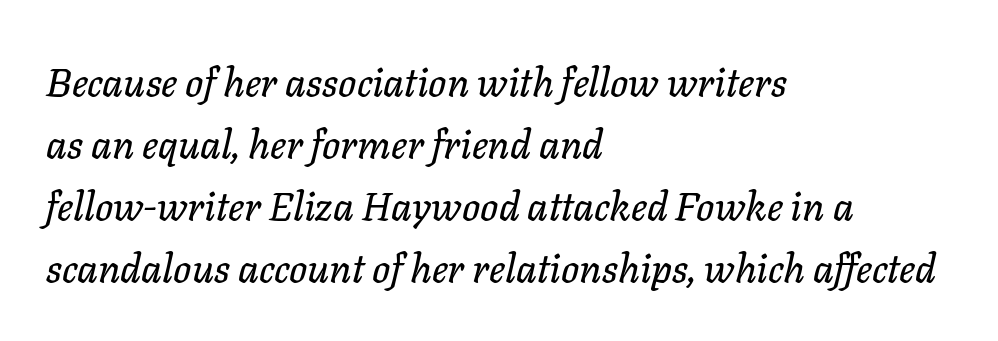
Line starts are locked; line ends wander. The tracking reads as untouched default to a designer's eye. Normally led — the rows are evenly, conventionally spaced. The passage shown is typed in a proportional face where columns would drift. No word sits above an underline. Designer's note — italics engaged.
